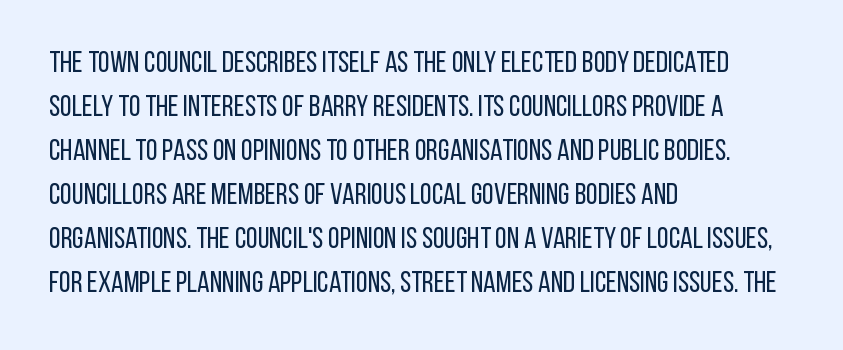
Q: Is the text bold? A: No.
Q: Is the text italic (slanted)? A: No, it is upright.
Q: Is the typeface a serif or a sans-serif typeface? A: Sans-serif.
Q: Is the text underlined? A: No.
Q: How is the paragraph aligned? A: Left-aligned.
Q: Is the spacing between letters normal or unusually wide? A: Normal.
Q: Is the spacing between lines tight, normal or loose? A: Normal.
Q: Width (condensed, normal, or wide)? A: Condensed.
Q: Stroke contrast? A: Low.
Q: x-height? A: Large.
Q: Monospaced? A: No.
